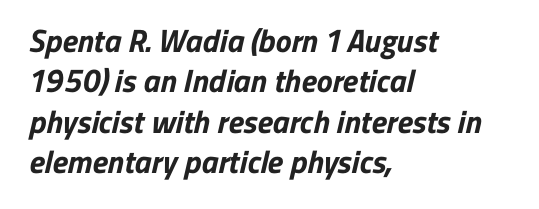
The image shows 32 px bold sans-serif type; set left-aligned, normal line spacing (1.26x), normal letter spacing, not underlined; low stroke contrast and a medium x-height.
